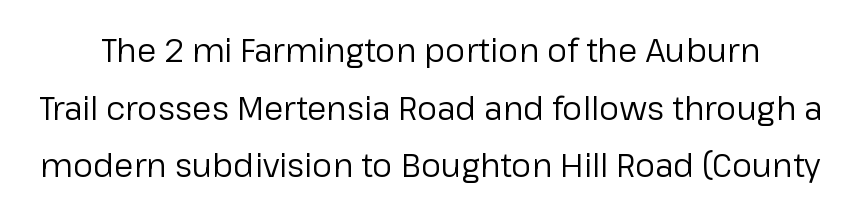
Unlike a traditional serif, this face leaves its strokes unadorned. Honestly, the letter spacing is just normal — you wouldn't notice it. The baseline area is clear. Bold? No — there's no thickening of the strokes. These lines are rendered in a variable-pitch font.
